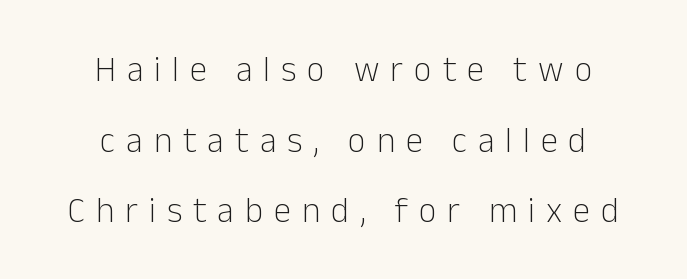
{"serif": "no", "italic": "no", "bold": "no", "weight": "light", "width": "normal", "stroke_contrast": "low", "x_height": "medium", "monospaced": "no", "underline": "no", "align": "center", "line_spacing": "loose", "line_spacing_ratio": 2.02, "letter_spacing": "wide", "letter_spacing_em": 0.31, "glyph_px": 35}
